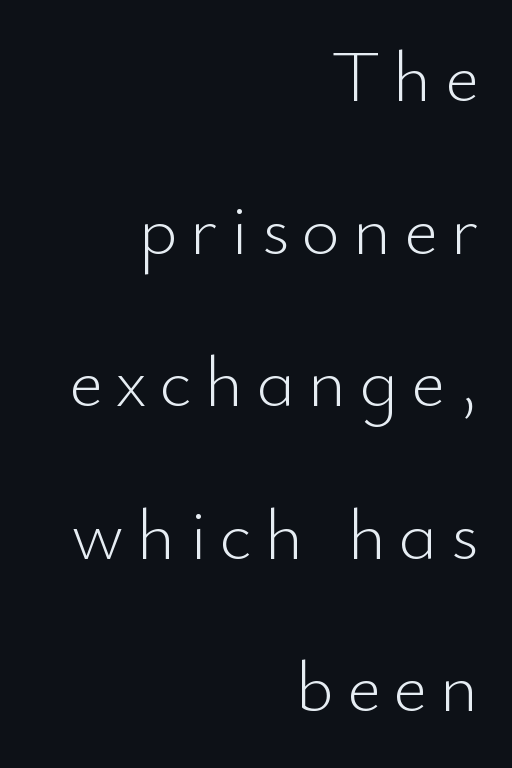
The image shows 73 px light sans-serif type, upright; set right-aligned, loose line spacing (2.09x), not underlined; low stroke contrast and a small x-height.
